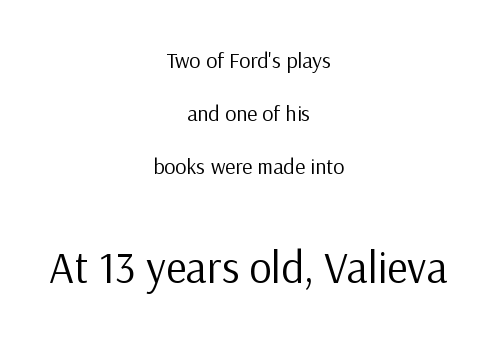
Q: Is the text bold? A: No.
Q: Is the text italic (slanted)? A: No, it is upright.
Q: Is the typeface a serif or a sans-serif typeface? A: Sans-serif.
Q: Is the text underlined? A: No.
Q: How is the paragraph aligned? A: Centered.
Q: Is the spacing between letters normal or unusually wide? A: Normal.
Q: Is the spacing between lines tight, normal or loose? A: Loose.
Q: Which block of text is set in a larger size, the first (top) or the second (bottom)? A: The second (bottom) one.
Q: Width (condensed, normal, or wide)? A: Normal.
Q: Stroke contrast? A: Low.
Q: x-height? A: Medium.
Q: Monospaced? A: No.
